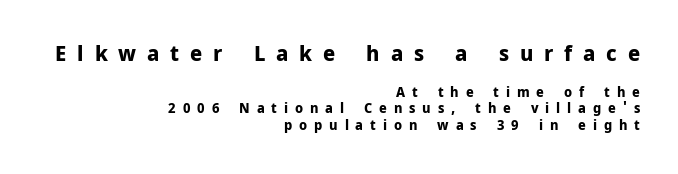
The image shows 22 px bold type, upright; set right-aligned, line spacing 1.19x, unusually wide letter spacing (+0.49 em), not underlined; the first (top) block is 1.57x larger.
